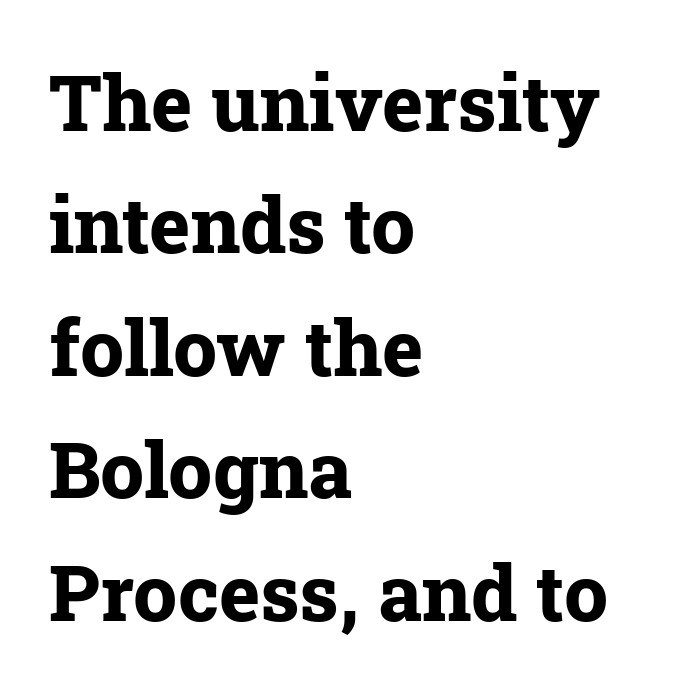
Q: Is the text bold? A: Yes.
Q: Is the text italic (slanted)? A: No, it is upright.
Q: Is the typeface a serif or a sans-serif typeface? A: Serif.
Q: Is the text underlined? A: No.
Q: How is the paragraph aligned? A: Left-aligned.
Q: Is the spacing between letters normal or unusually wide? A: Normal.
Q: Is the spacing between lines tight, normal or loose? A: Normal.
Q: Width (condensed, normal, or wide)? A: Normal.
Q: Stroke contrast? A: Low.
Q: x-height? A: Medium.
Q: Monospaced? A: No.
